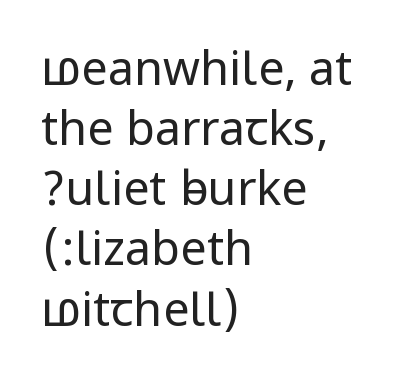
Every character sits straight up, as roman type does. The passage shown stacks its lines at a standard gap. The string is rendered with underlining switched off. The rag falls on the right side of this text block. Grotesque or geometric, the face here clearly has no serifs.
